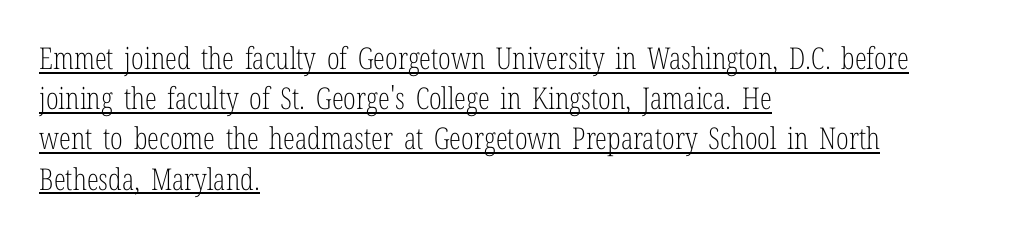
Q: Is the text bold? A: No.
Q: Is the text italic (slanted)? A: No, it is upright.
Q: Is the typeface a serif or a sans-serif typeface? A: Serif.
Q: Is the text underlined? A: Yes.
Q: How is the paragraph aligned? A: Left-aligned.
Q: Is the spacing between letters normal or unusually wide? A: Normal.
Q: Is the spacing between lines tight, normal or loose? A: Normal.
Q: Width (condensed, normal, or wide)? A: Condensed.
Q: Stroke contrast? A: Low.
Q: x-height? A: Medium.
Q: Monospaced? A: No.
